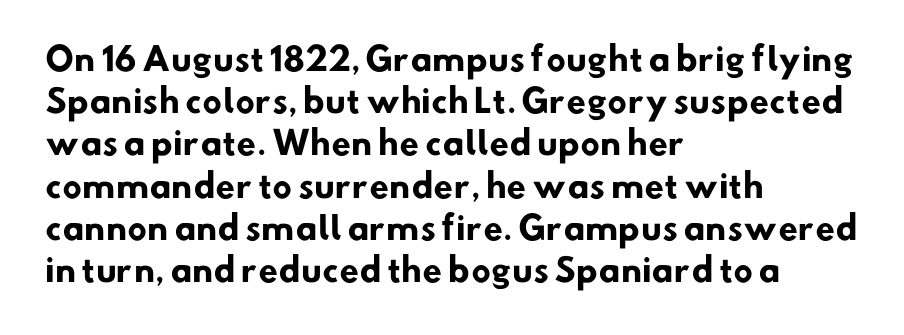
{"serif": "no", "bold": "yes", "weight": "heavy", "width": "normal", "stroke_contrast": "low", "x_height": "small", "monospaced": "no", "underline": "no", "align": "left", "line_spacing": "normal", "line_spacing_ratio": 1.32, "letter_spacing": "normal", "letter_spacing_em": 0.0, "glyph_px": 32}
